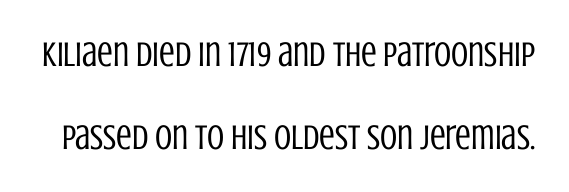
The image shows 35 px regular-weight, condensed sans-serif type, upright; set loose line spacing (2.37x), normal letter spacing, not underlined; low stroke contrast and a large x-height.
